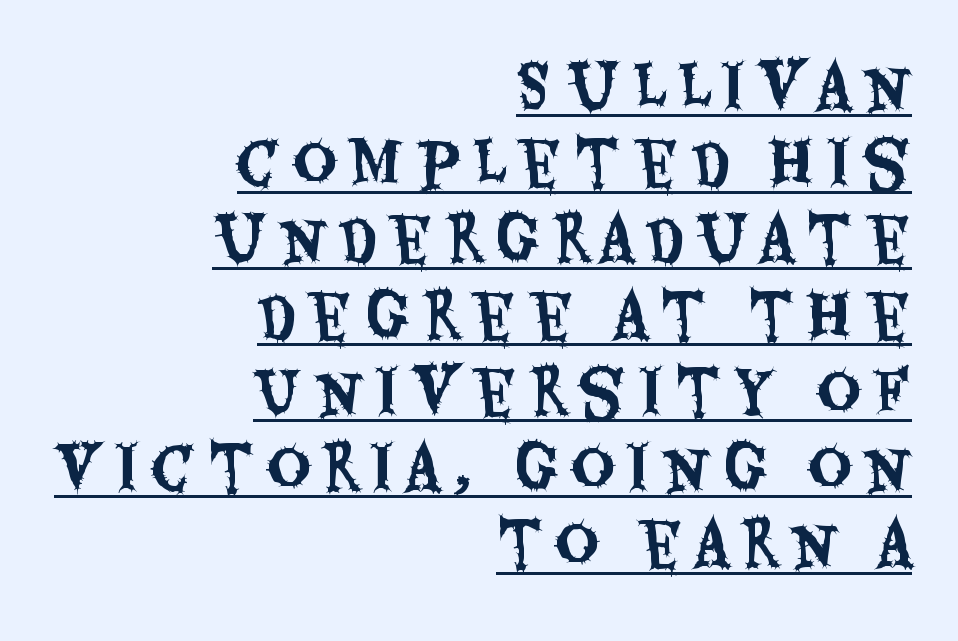
{"serif": "no", "italic": "no", "width": "condensed", "stroke_contrast": "medium", "x_height": "large", "monospaced": "no", "underline": "yes", "align": "right", "line_spacing": "normal", "line_spacing_ratio": 1.27, "letter_spacing": "wide", "letter_spacing_em": 0.21, "glyph_px": 60}
